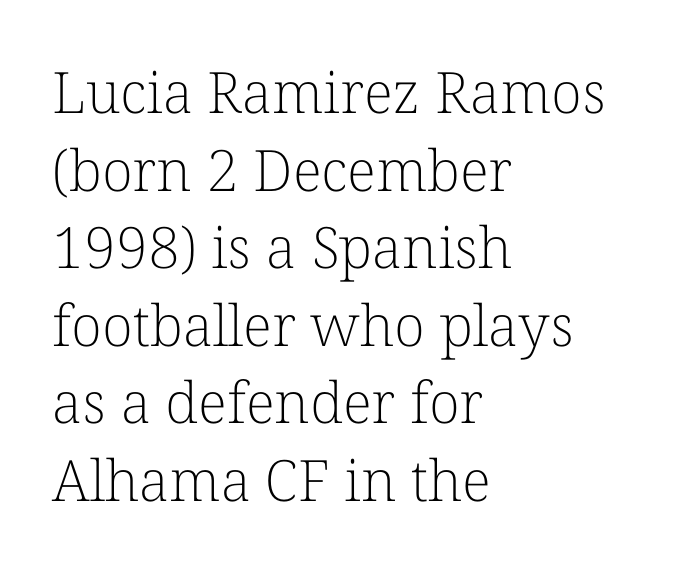
The image shows 57 px light serif type, upright; set left-aligned, normal line spacing (1.36x), normal letter spacing, not underlined; low stroke contrast and a medium x-height.
